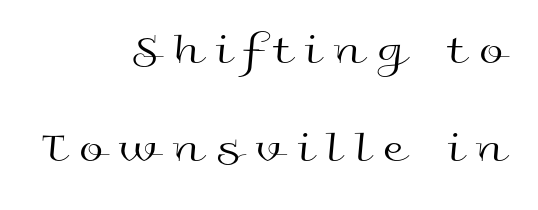
{"serif": "no", "italic": "no", "bold": "no", "weight": "regular", "width": "wide", "x_height": "medium", "monospaced": "no", "underline": "no", "align": "right", "line_spacing": "loose", "line_spacing_ratio": 2.23, "letter_spacing": "wide", "letter_spacing_em": 0.33, "glyph_px": 44}
